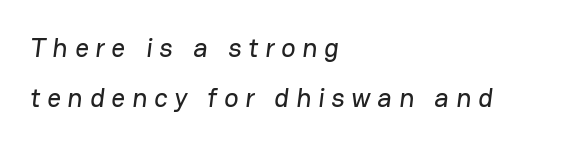
{"underline": "no", "align": "left", "line_spacing_ratio": 1.84, "letter_spacing": "wide", "letter_spacing_em": 0.25, "glyph_px": 27}
